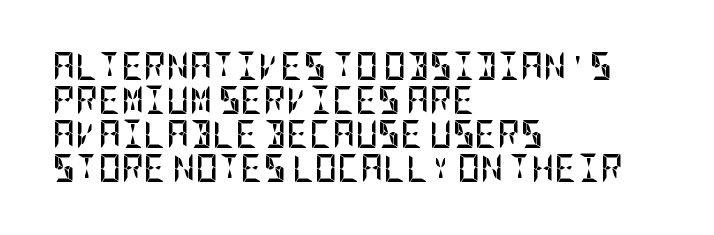
Q: Is the text bold? A: Yes.
Q: Is the text italic (slanted)? A: No, it is upright.
Q: Is the typeface a serif or a sans-serif typeface? A: Sans-serif.
Q: Is the text underlined? A: No.
Q: How is the paragraph aligned? A: Left-aligned.
Q: Is the spacing between letters normal or unusually wide? A: Normal.
Q: Width (condensed, normal, or wide)? A: Condensed.
Q: Stroke contrast? A: Low.
Q: x-height? A: Large.
